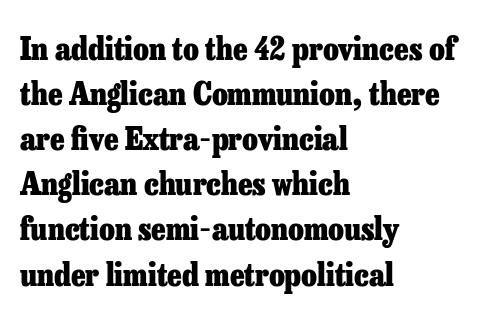
The image shows 32 px heavy serif type, upright; set left-aligned, normal line spacing (1.41x), normal letter spacing, not underlined; low stroke contrast and a medium x-height.
